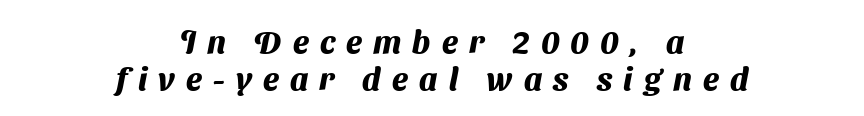
Q: Is the text bold? A: Yes.
Q: Is the typeface a serif or a sans-serif typeface? A: Sans-serif.
Q: Is the text underlined? A: No.
Q: How is the paragraph aligned? A: Centered.
Q: Is the spacing between letters normal or unusually wide? A: Unusually wide.
Q: Is the spacing between lines tight, normal or loose? A: Tight.
Q: Width (condensed, normal, or wide)? A: Normal.
Q: Stroke contrast? A: Medium.
Q: x-height? A: Medium.
Q: Monospaced? A: No.
